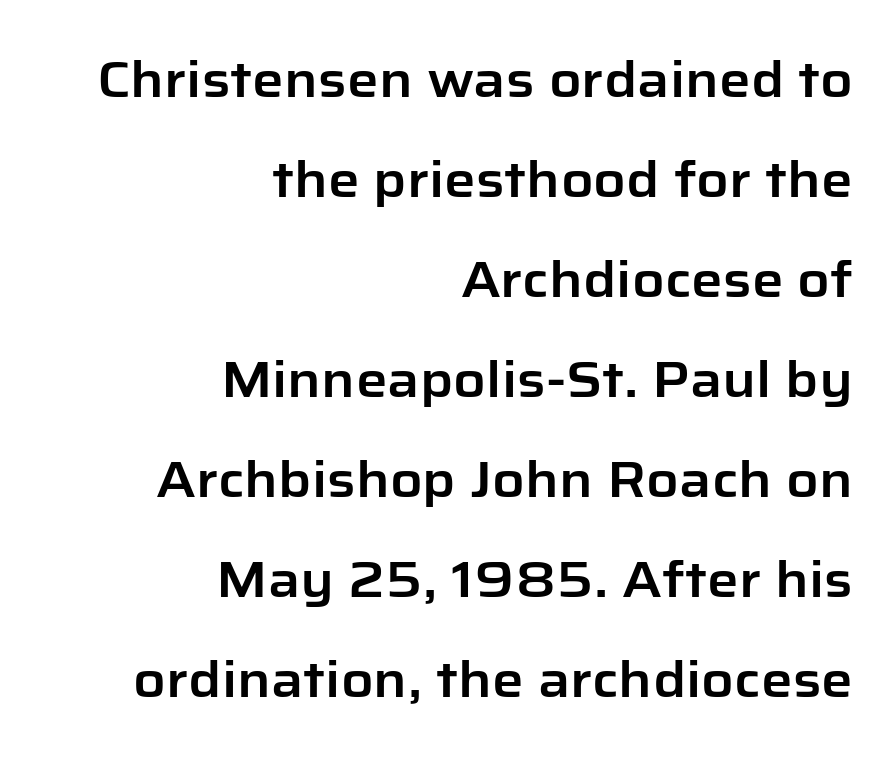
Regarding leading, the lines here are spaced well apart. Do the characters align in a grid? No, the font is proportional. These lines are composed in type without serifs. This rendering features lettering with no underline. A roman cut, with each character standing at attention. If you drew a ruler down the right edge, every line would touch it.
